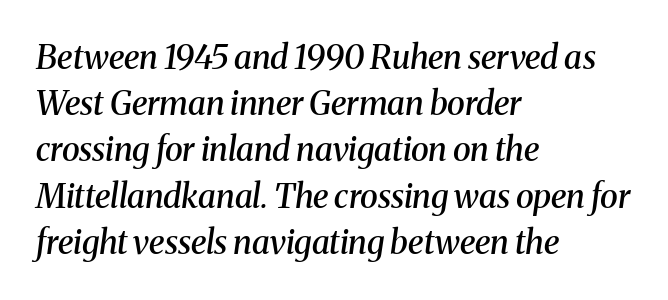
Q: Is the text bold? A: Semi-bold.
Q: Is the text italic (slanted)? A: Yes, it leans right by about 8 degrees.
Q: Is the typeface a serif or a sans-serif typeface? A: Serif.
Q: Is the text underlined? A: No.
Q: How is the paragraph aligned? A: Left-aligned.
Q: Is the spacing between letters normal or unusually wide? A: Normal.
Q: Is the spacing between lines tight, normal or loose? A: Normal.
Q: Width (condensed, normal, or wide)? A: Normal.
Q: Stroke contrast? A: Medium.
Q: x-height? A: Medium.
Q: Monospaced? A: No.
